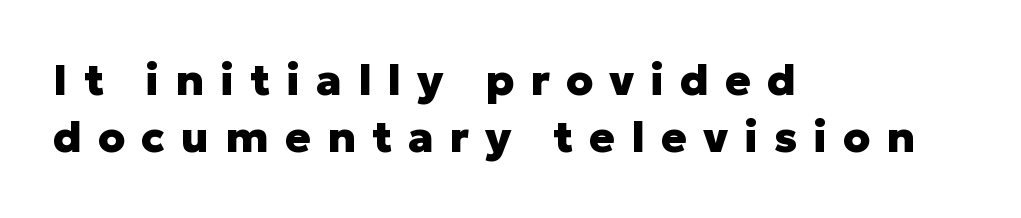
Spacing verdict: proportional, widths tailored to each character. Designer's note — italics off, roman on. The letters are spread apart with noticeably loose tracking. A typesetter would call this leading conventional body-copy spacing. I'd describe the lettering as bold — thick and assertive.
